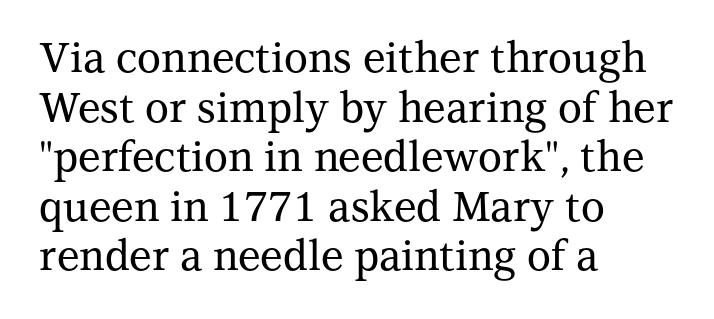
Q: Is the text italic (slanted)? A: No, it is upright.
Q: Is the typeface a serif or a sans-serif typeface? A: Serif.
Q: Is the text underlined? A: No.
Q: How is the paragraph aligned? A: Left-aligned.
Q: Is the spacing between letters normal or unusually wide? A: Normal.
Q: Width (condensed, normal, or wide)? A: Normal.
Q: Stroke contrast? A: Medium.
Q: x-height? A: Medium.
Q: Monospaced? A: No.
